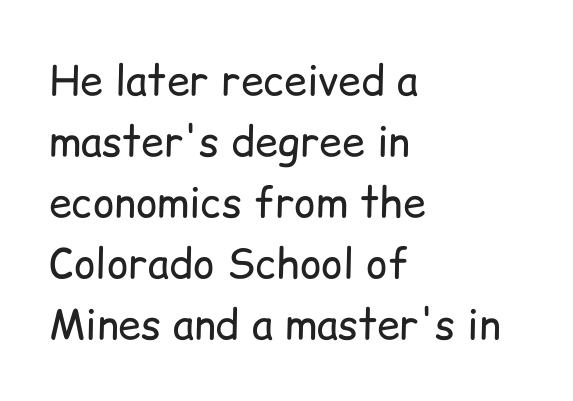
{"serif": "no", "italic": "no", "bold": "no", "weight": "regular", "width": "normal", "stroke_contrast": "low", "x_height": "medium", "monospaced": "no", "underline": "no", "align": "left", "line_spacing": "normal", "line_spacing_ratio": 1.49, "letter_spacing": "normal", "letter_spacing_em": 0.0, "glyph_px": 41}
